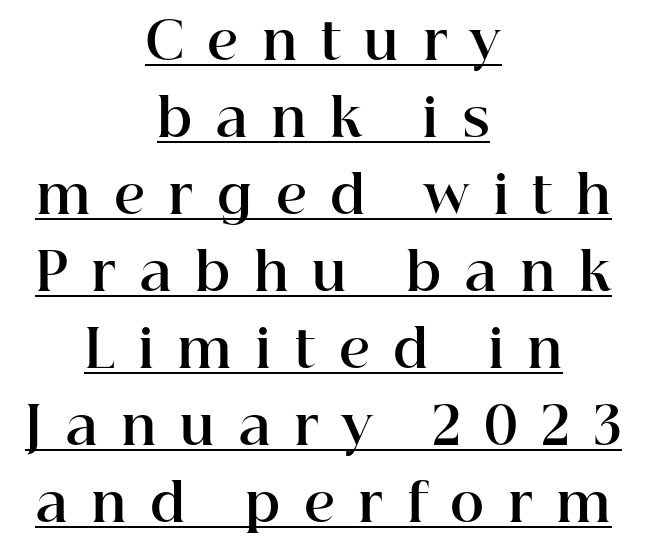
The image shows 52 px bold serif type, upright; set centered, normal line spacing (1.48x), unusually wide letter spacing (+0.45 em), underlined; high stroke contrast and a medium x-height.
